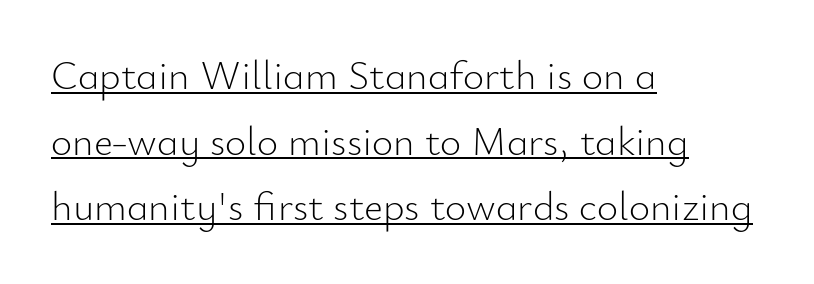
The image shows 41 px light sans-serif type, upright; set left-aligned, normal line spacing (1.6x), normal letter spacing, underlined; low stroke contrast and a small x-height.
